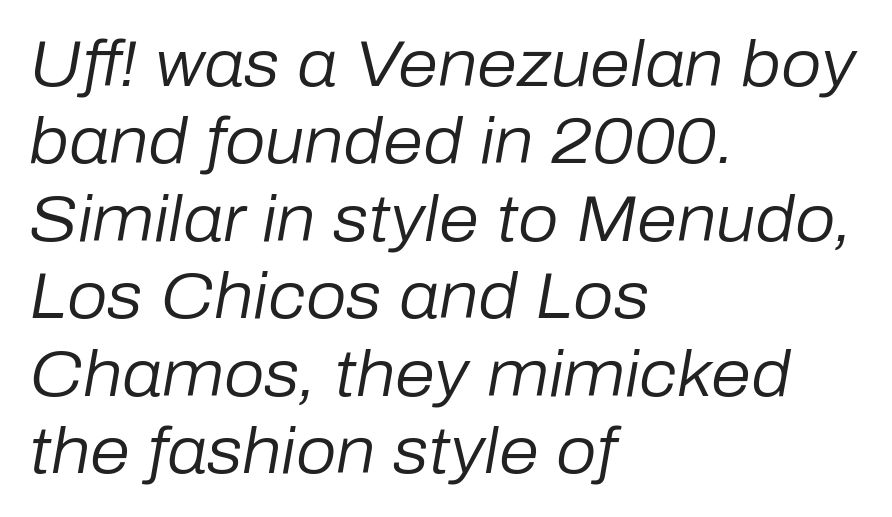
Notice how the stems are inclined rather than vertical — that's the hallmark of italics. What stands out about the letter spacing? Nothing — it is the standard amount. All the whitespace from short lines collects on the right. The letters advance in unequal steps, a hallmark of proportional type. Beneath every word, the page is bare.
